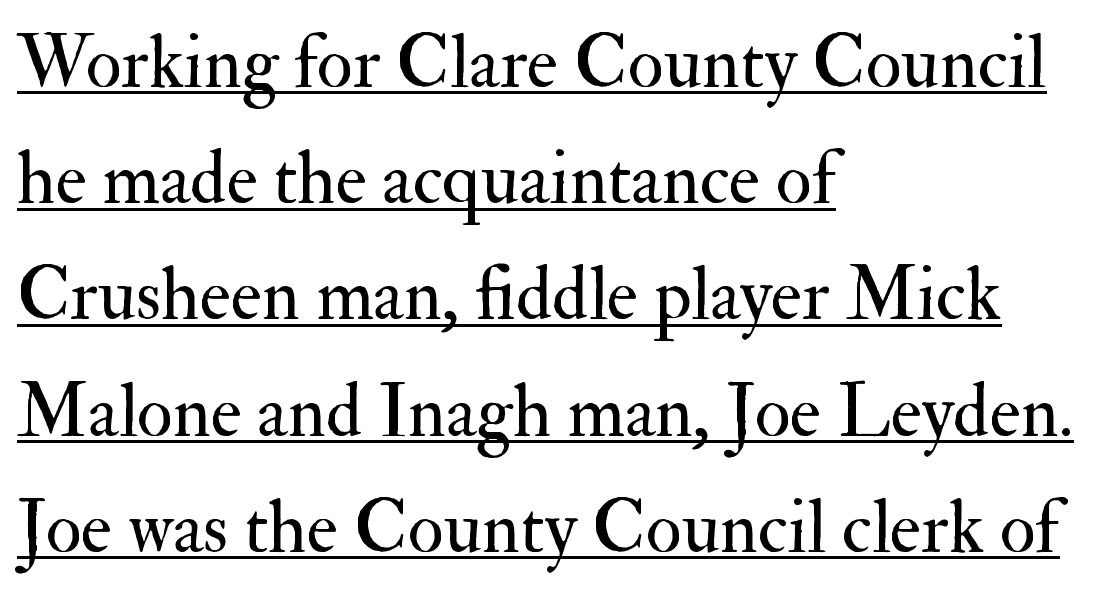
In terms of leading, this rendering sits right in the middle. If you drew a line through each stem, it would be perfectly vertical. Decoration check: the copy is underlined. Caption: face not bold, strokes unweighted. These lines are set flush left with a ragged right edge. Here the designer chose a conventional face with non-uniform glyph widths.
